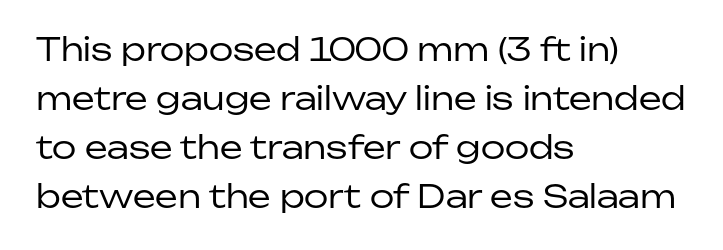
The image shows 32 px regular-weight sans-serif type, upright; set left-aligned, normal line spacing (1.53x), normal letter spacing, not underlined; low stroke contrast and a medium x-height.
